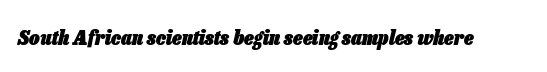
Looking at the ascenders, they clearly lean. The zone under the glyphs is completely vacant. There is no visible air inserted between adjacent glyphs. Pretty heavy lettering here — definitely bold.
